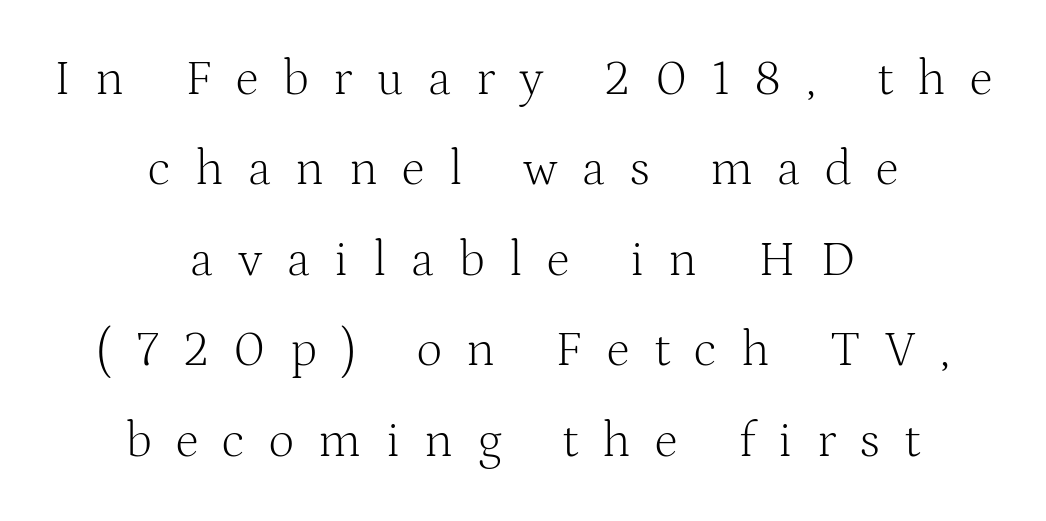
Q: Is the text bold? A: No.
Q: Is the text italic (slanted)? A: No, it is upright.
Q: Is the typeface a serif or a sans-serif typeface? A: Serif.
Q: Is the text underlined? A: No.
Q: How is the paragraph aligned? A: Centered.
Q: Is the spacing between letters normal or unusually wide? A: Unusually wide.
Q: Width (condensed, normal, or wide)? A: Normal.
Q: Stroke contrast? A: Medium.
Q: x-height? A: Medium.
Q: Monospaced? A: No.
